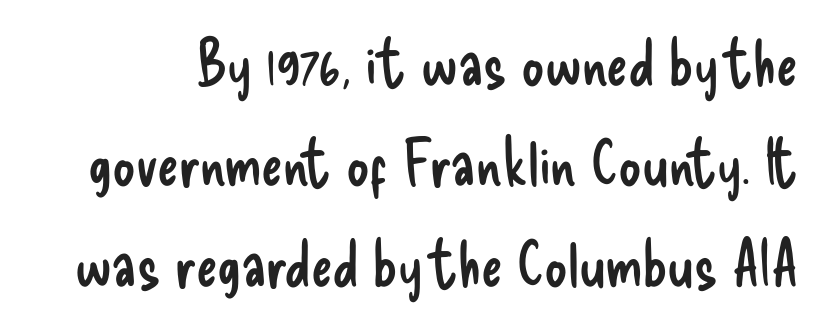
Proportional: the letters do not fall into vertical columns. A roman cut, with each character standing at attention. The designer went with a sans here, leaving each stem footless. Clear beneath every line of the passage. A quiet, ordinary-to-light weight characterises the typeface.
